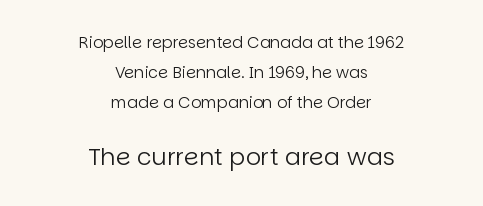
Q: Is the text bold? A: No.
Q: Is the text italic (slanted)? A: No, it is upright.
Q: Is the text underlined? A: No.
Q: How is the paragraph aligned? A: Centered.
Q: Is the spacing between letters normal or unusually wide? A: Normal.
Q: Which block of text is set in a larger size, the first (top) or the second (bottom)? A: The second (bottom) one.
